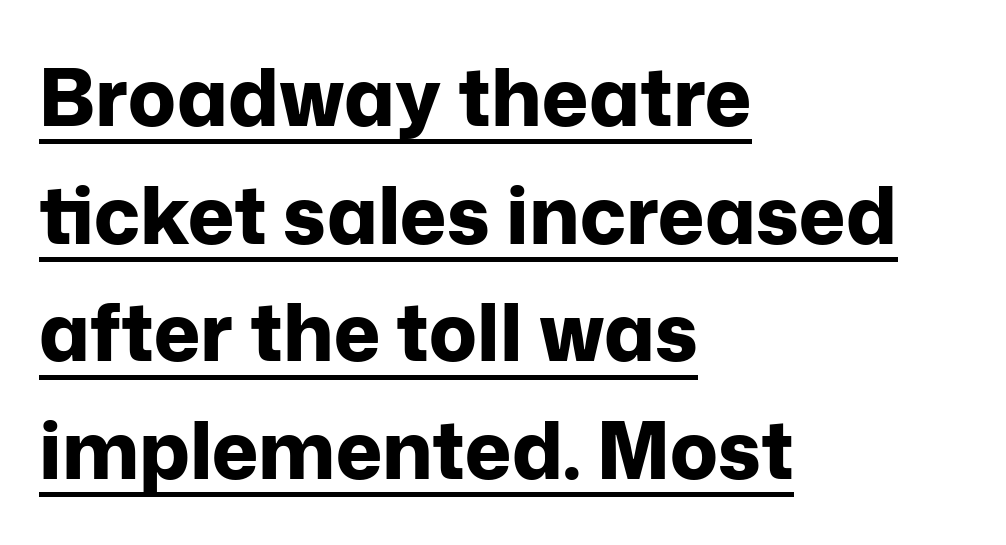
Compared with undecorated copy, this sample adds a rule below the words. These lines were composed using upright roman letters. These lines are composed in type without serifs. Weight check: bold — yes, fully. Note the varied advance widths — an 'i' is clearly narrower than an 'm'. The tracking reads as untouched default to a designer's eye.
